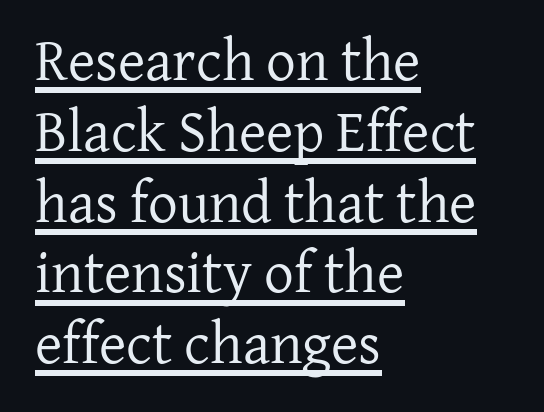
This is roman type, the default non-slanted kind. This sample has the flowing, uneven cadence of proportional lettering. Serif or sans? Serif — the stroke terminals have little feet. Layout note: lines flush left.
